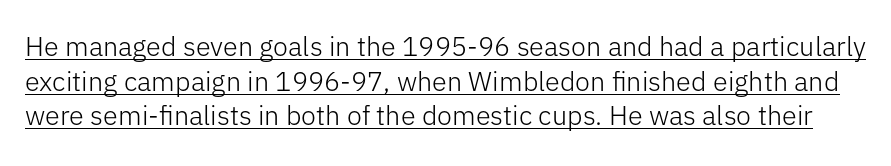
The image shows 27 px text type, upright; set normal line spacing (1.28x), normal letter spacing, underlined.
